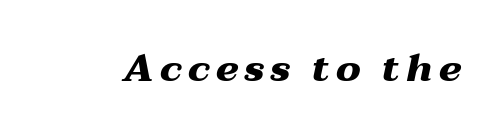
Q: Is the text bold? A: Yes.
Q: Is the text italic (slanted)? A: Yes, it leans right by about 12 degrees.
Q: Is the text underlined? A: No.
Q: Width (condensed, normal, or wide)? A: Wide.
Q: Stroke contrast? A: Medium.
Q: x-height? A: Medium.
Q: Monospaced? A: No.
